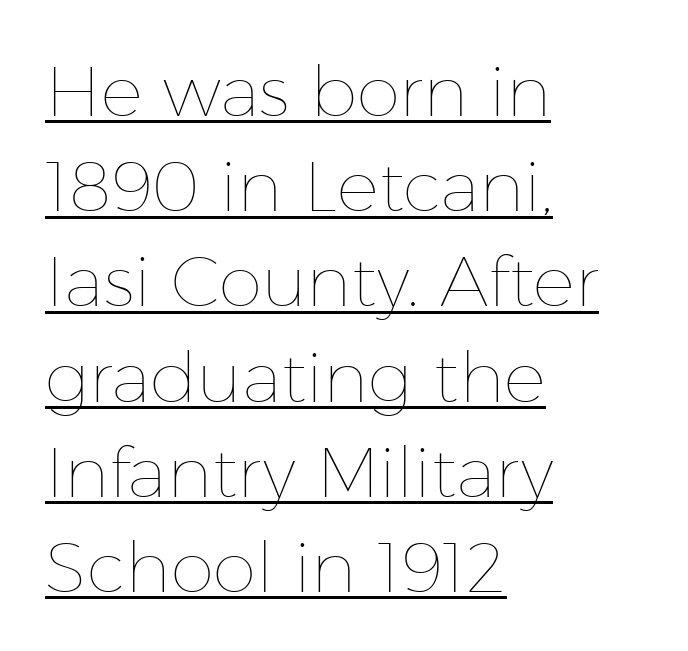
{"italic": "no", "bold": "no", "weight": "thin", "width": "normal", "stroke_contrast": "low", "x_height": "medium", "monospaced": "no", "underline": "yes", "align": "left", "line_spacing": "normal", "line_spacing_ratio": 1.36, "letter_spacing": "normal", "letter_spacing_em": 0.0, "glyph_px": 70}
